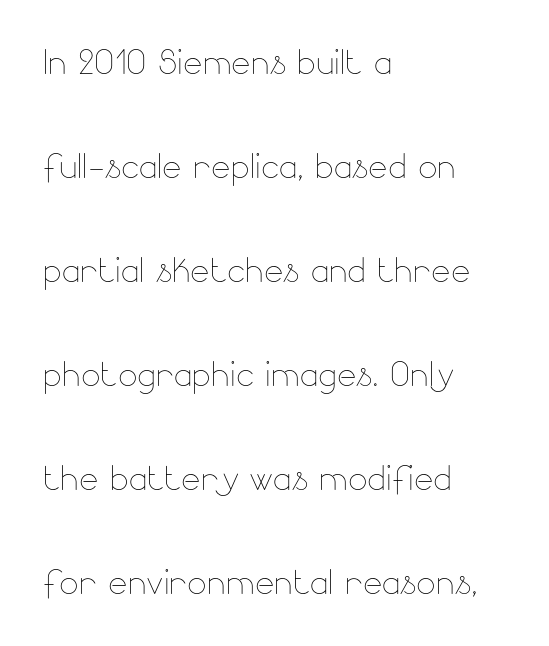
Teacher's note: observe the even left margin — that is flush-left alignment. The glyphs are unaccompanied by any horizontal stroke below them. Proportional: the letters do not fall into vertical columns. The typography opts for an upright posture over an oblique one. Weight: not bold — regular or lighter.
